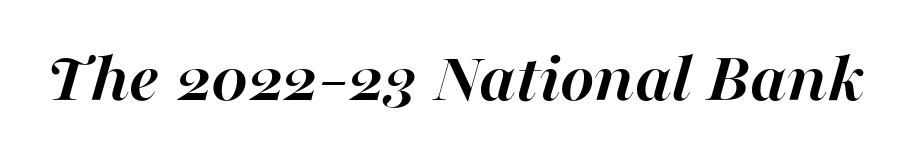
The image shows 73 px semibold type, italic (leaning right); set normal letter spacing, not underlined; high stroke contrast and a medium x-height.
